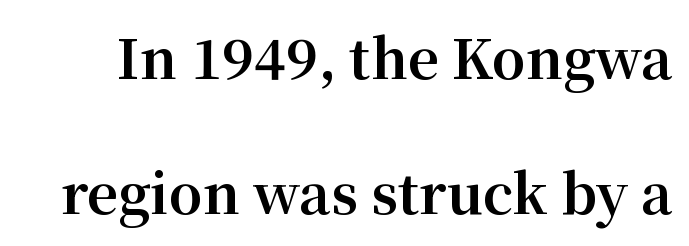
Q: Is the text bold? A: Yes.
Q: Is the text italic (slanted)? A: No, it is upright.
Q: Is the typeface a serif or a sans-serif typeface? A: Serif.
Q: Is the text underlined? A: No.
Q: Is the spacing between letters normal or unusually wide? A: Normal.
Q: Is the spacing between lines tight, normal or loose? A: Loose.
Q: Width (condensed, normal, or wide)? A: Normal.
Q: Stroke contrast? A: Medium.
Q: x-height? A: Medium.
Q: Monospaced? A: No.
